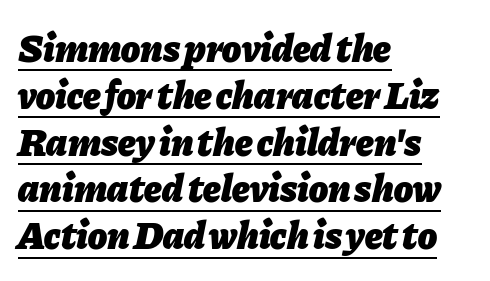
Q: Is the text bold? A: Yes.
Q: Is the text italic (slanted)? A: Yes, it leans right by about 11 degrees.
Q: Is the text underlined? A: Yes.
Q: How is the paragraph aligned? A: Left-aligned.
Q: Is the spacing between letters normal or unusually wide? A: Normal.
Q: Width (condensed, normal, or wide)? A: Normal.
Q: Stroke contrast? A: Low.
Q: x-height? A: Medium.
Q: Monospaced? A: No.
